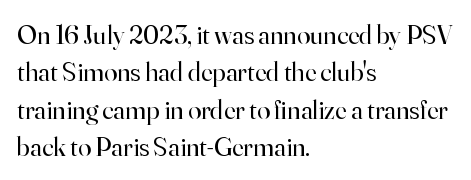
Interline gaps are of average width in this sample. Inter-character spacing is left at the font's built-in metrics. If you drew a line through each stem, it would be perfectly vertical. Words float on clear page, feet unadorned. Each line starts at the same left margin while the right side varies.
